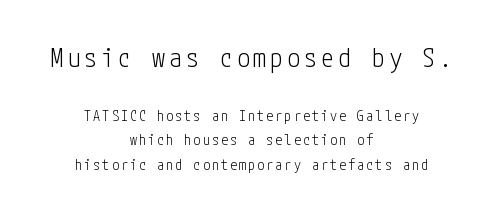
The earlier block is typeset at a bigger size than the later block. Alignment: centered. Only glyphs here, with clear space below each row. Characters remain perfectly vertical along every line. Weight class: somewhere from thin through regular.
